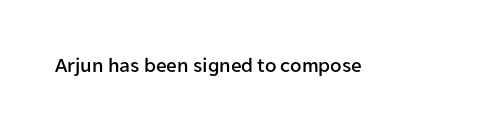
{"italic": "no", "underline": "no", "letter_spacing": "normal", "letter_spacing_em": 0.0, "glyph_px": 21}
